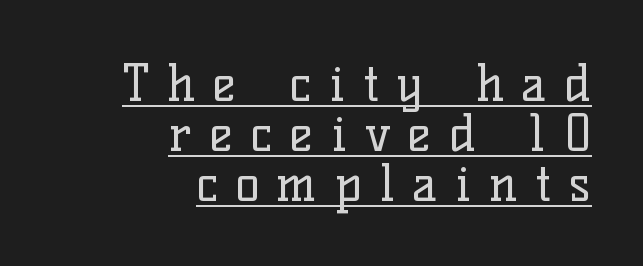
The image shows 50 px regular-weight serif type, upright; set right-aligned, tight line spacing (1.0x), unusually wide letter spacing (+0.36 em), underlined; low stroke contrast and a medium x-height.
